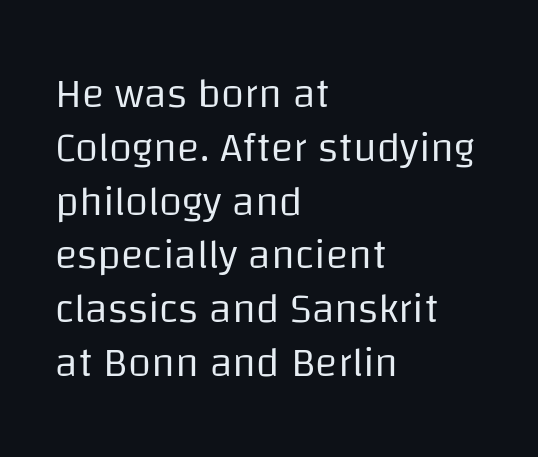
Q: Is the text bold? A: No.
Q: Is the text italic (slanted)? A: No, it is upright.
Q: Is the typeface a serif or a sans-serif typeface? A: Sans-serif.
Q: Is the text underlined? A: No.
Q: How is the paragraph aligned? A: Left-aligned.
Q: Is the spacing between letters normal or unusually wide? A: Normal.
Q: Is the spacing between lines tight, normal or loose? A: Normal.
Q: Width (condensed, normal, or wide)? A: Normal.
Q: Stroke contrast? A: Low.
Q: x-height? A: Large.
Q: Monospaced? A: No.
